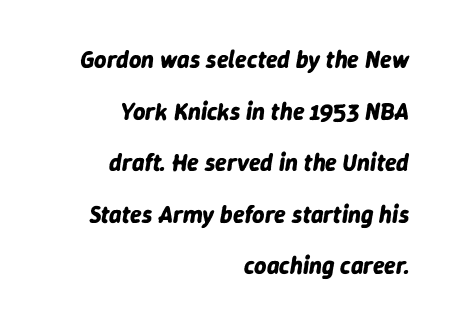
Typographic density is high because the face is bold. Line ends are locked; line starts wander. Interline gaps are noticeably wide in this sample. Honestly, the letter spacing is just normal — you wouldn't notice it. No word sits above an underline.
